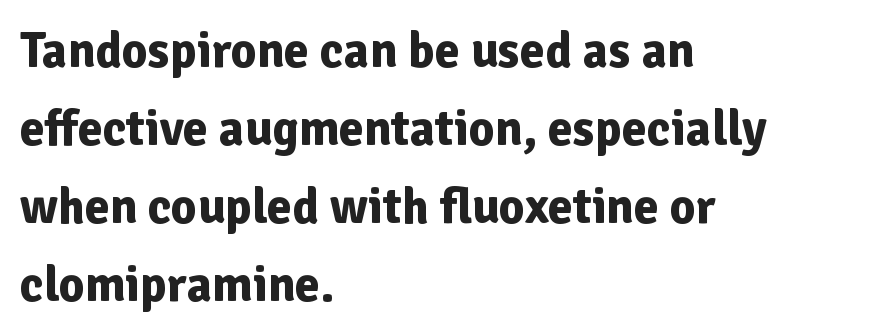
{"serif": "no", "italic": "no", "bold": "yes", "weight": "bold", "width": "normal", "stroke_contrast": "low", "x_height": "medium", "monospaced": "no", "underline": "no", "align": "left", "line_spacing": "normal", "line_spacing_ratio": 1.56, "letter_spacing": "normal", "letter_spacing_em": 0.0, "glyph_px": 50}
